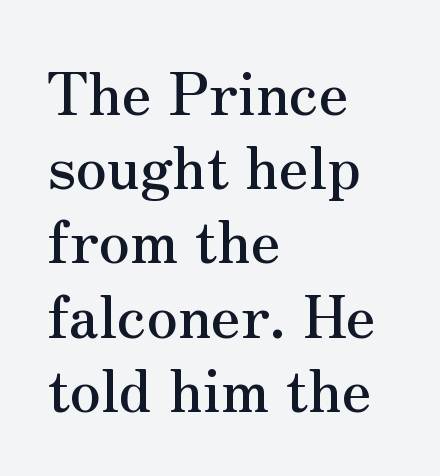
The image shows 58 px serif type, upright; set left-aligned, normal line spacing (1.28x), normal letter spacing, not underlined; medium stroke contrast and a small x-height.
